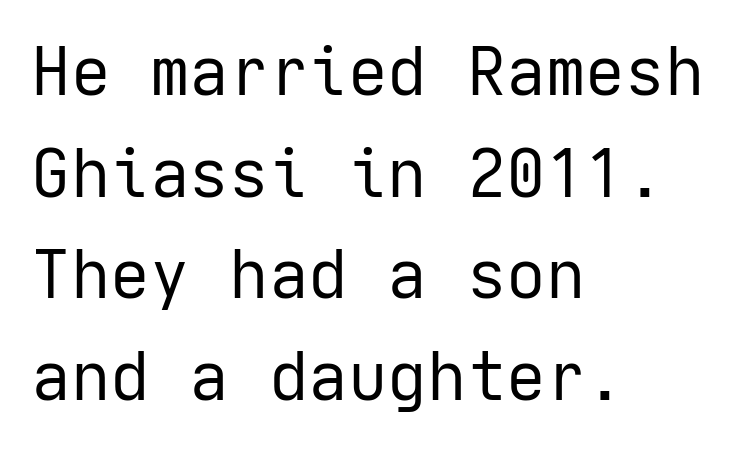
The image shows 66 px regular-weight sans-serif type, upright; set left-aligned, normal line spacing (1.54x), normal letter spacing, not underlined; low stroke contrast and a medium x-height.
